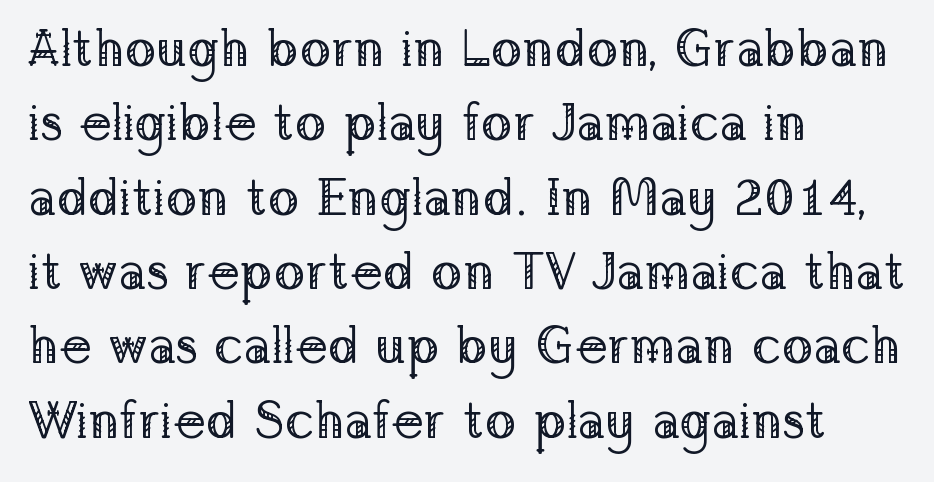
Q: Is the text bold? A: No.
Q: Is the text italic (slanted)? A: No, it is upright.
Q: Is the typeface a serif or a sans-serif typeface? A: Serif.
Q: Is the text underlined? A: No.
Q: How is the paragraph aligned? A: Left-aligned.
Q: Is the spacing between letters normal or unusually wide? A: Normal.
Q: Is the spacing between lines tight, normal or loose? A: Normal.
Q: Width (condensed, normal, or wide)? A: Normal.
Q: Stroke contrast? A: Low.
Q: x-height? A: Medium.
Q: Monospaced? A: No.
